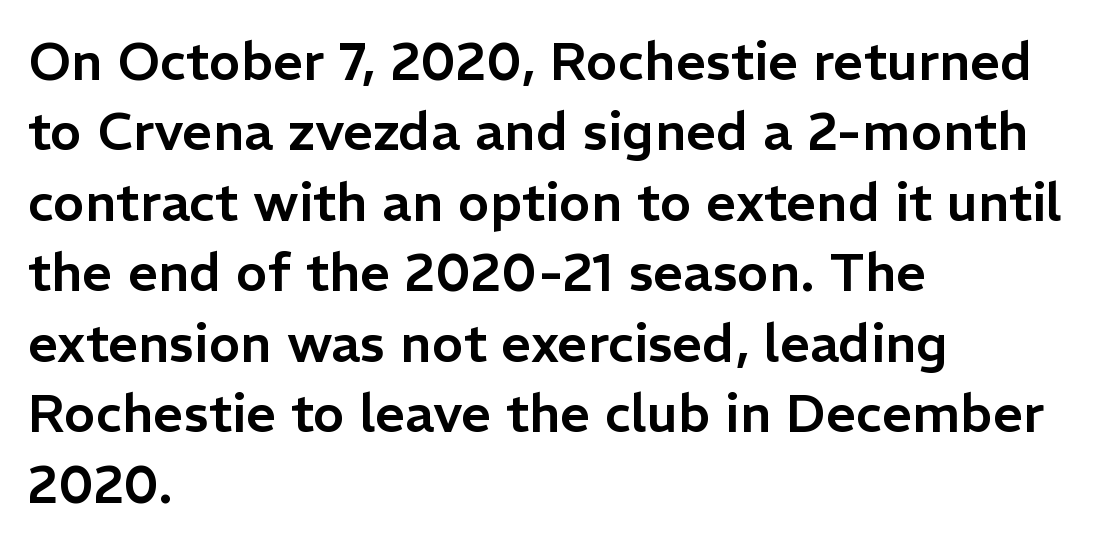
{"serif": "no", "italic": "no", "width": "normal", "stroke_contrast": "low", "x_height": "medium", "monospaced": "no", "underline": "no", "align": "left", "line_spacing": "normal", "line_spacing_ratio": 1.33, "letter_spacing": "normal", "letter_spacing_em": 0.0, "glyph_px": 53}
